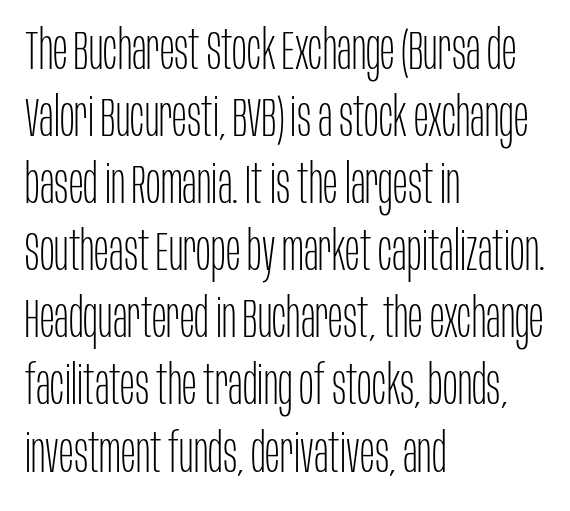
The weight tops out at a normal text grade. Vertical strokes here are truly vertical. The setting favours the left margin, as ordinary paragraphs usually do. The glyphs in this specimen are sans serif. Any mark beneath the type? The region is blank.
